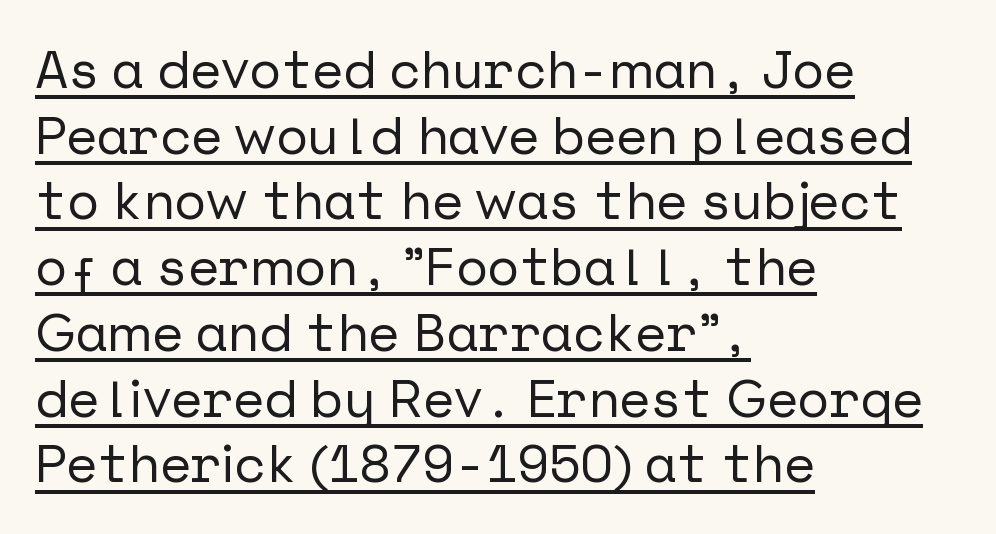
Q: Is the text italic (slanted)? A: No, it is upright.
Q: Is the typeface a serif or a sans-serif typeface? A: Sans-serif.
Q: Is the text underlined? A: Yes.
Q: How is the paragraph aligned? A: Left-aligned.
Q: Is the spacing between letters normal or unusually wide? A: Normal.
Q: Width (condensed, normal, or wide)? A: Normal.
Q: Stroke contrast? A: Low.
Q: x-height? A: Medium.
